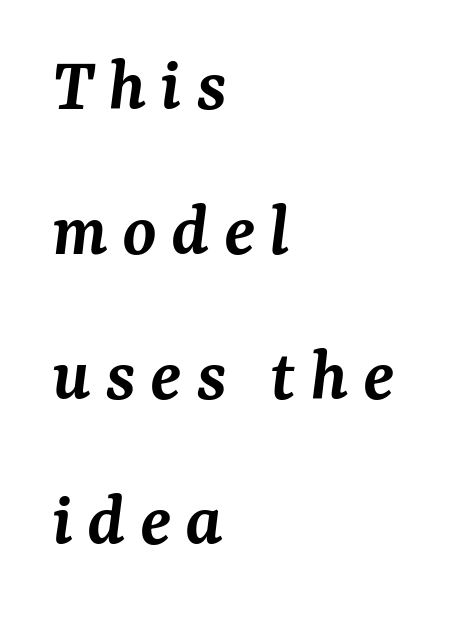
Q: Is the text bold? A: Semi-bold.
Q: Is the text italic (slanted)? A: Yes, it leans right by about 7 degrees.
Q: Is the typeface a serif or a sans-serif typeface? A: Serif.
Q: Is the text underlined? A: No.
Q: How is the paragraph aligned? A: Left-aligned.
Q: Width (condensed, normal, or wide)? A: Normal.
Q: Stroke contrast? A: Medium.
Q: x-height? A: Medium.
Q: Monospaced? A: No.
